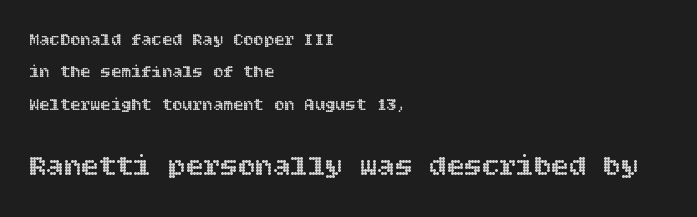
The lettering stays uniformly vertical, giving the passage a roman look. The words here are not underlined. Compared with typical paragraphs, the rows here are farther apart. Reading top to bottom, the characters get bigger at the block break. Letter spacing: default. Each line starts at the same left margin while the right side varies.
